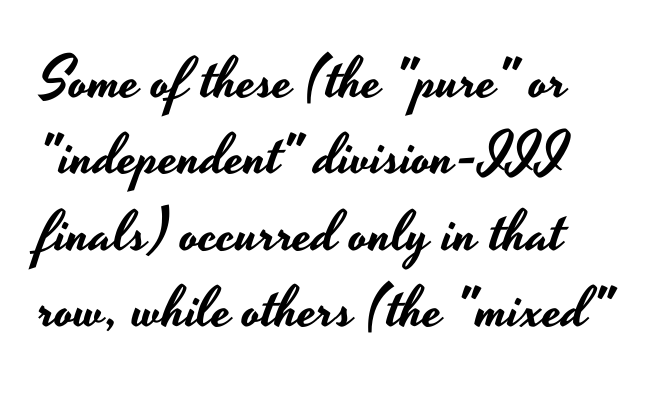
{"serif": "no", "width": "wide", "stroke_contrast": "low", "x_height": "small", "monospaced": "no", "underline": "no", "align": "left", "line_spacing": "normal", "line_spacing_ratio": 1.34, "letter_spacing": "normal", "letter_spacing_em": 0.0, "glyph_px": 57}
